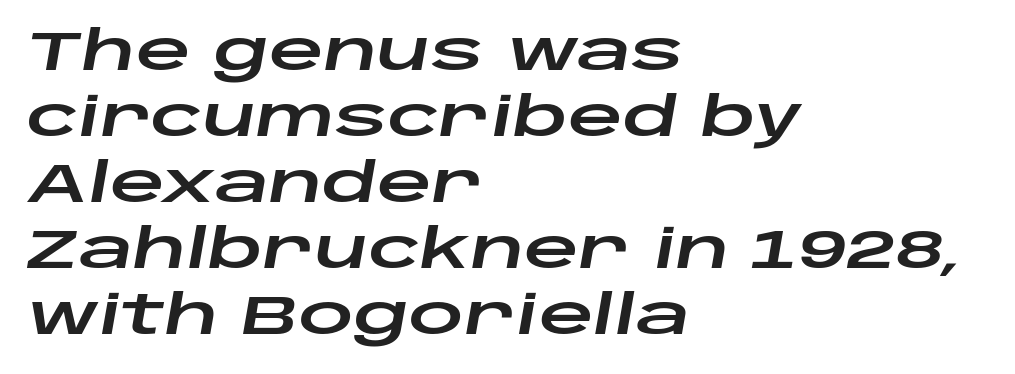
{"italic": "yes", "lean": "right", "slant_degrees": 10, "width": "wide", "stroke_contrast": "low", "x_height": "large", "monospaced": "no", "underline": "no", "align": "left", "line_spacing_ratio": 1.22, "letter_spacing": "normal", "letter_spacing_em": 0.0, "glyph_px": 54}
